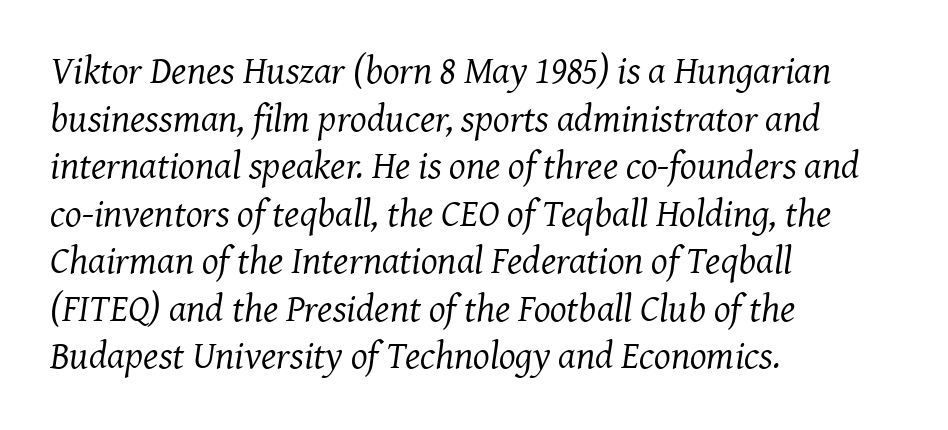
Q: Is the text bold? A: No.
Q: Is the text italic (slanted)? A: Yes, it leans right by about 7 degrees.
Q: Is the typeface a serif or a sans-serif typeface? A: Serif.
Q: Is the text underlined? A: No.
Q: How is the paragraph aligned? A: Left-aligned.
Q: Is the spacing between letters normal or unusually wide? A: Normal.
Q: Width (condensed, normal, or wide)? A: Normal.
Q: Stroke contrast? A: Medium.
Q: x-height? A: Medium.
Q: Monospaced? A: No.
